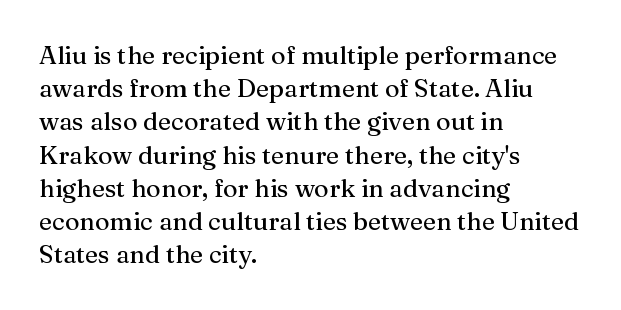
{"italic": "no", "underline": "no", "align": "left", "line_spacing": "normal", "line_spacing_ratio": 1.33, "letter_spacing": "normal", "letter_spacing_em": 0.0, "glyph_px": 25}
